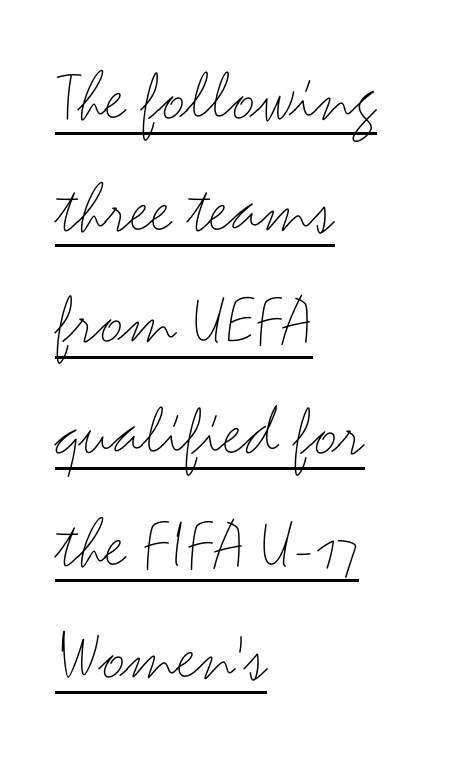
{"serif": "no", "bold": "no", "weight": "thin", "width": "wide", "stroke_contrast": "medium", "x_height": "small", "monospaced": "no", "underline": "yes", "align": "left", "line_spacing": "normal", "line_spacing_ratio": 1.51, "letter_spacing": "normal", "letter_spacing_em": 0.0, "glyph_px": 74}
